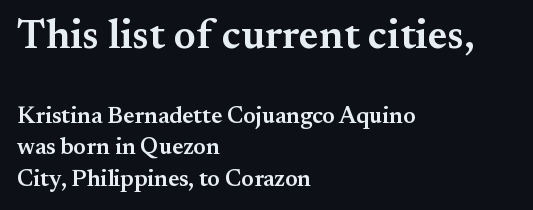
Q: Is the text bold? A: Semi-bold.
Q: Is the text italic (slanted)? A: No, it is upright.
Q: Is the typeface a serif or a sans-serif typeface? A: Serif.
Q: Is the text underlined? A: No.
Q: How is the paragraph aligned? A: Left-aligned.
Q: Is the spacing between letters normal or unusually wide? A: Normal.
Q: Is the spacing between lines tight, normal or loose? A: Normal.
Q: Which block of text is set in a larger size, the first (top) or the second (bottom)? A: The first (top) one.
Q: Width (condensed, normal, or wide)? A: Normal.
Q: Stroke contrast? A: Medium.
Q: x-height? A: Small.
Q: Monospaced? A: No.
